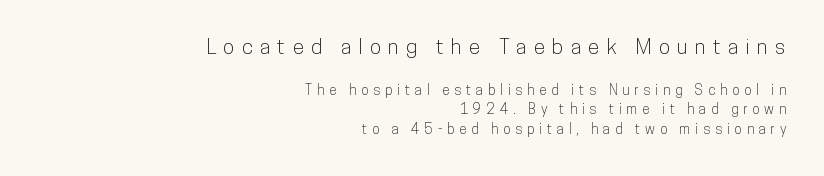
{"italic": "no", "underline": "no", "align": "right", "line_spacing": "normal", "line_spacing_ratio": 1.39, "letter_spacing": "wide", "letter_spacing_em": 0.34, "larger_block": "first", "size_ratio": 1.5, "glyph_px": 21}
